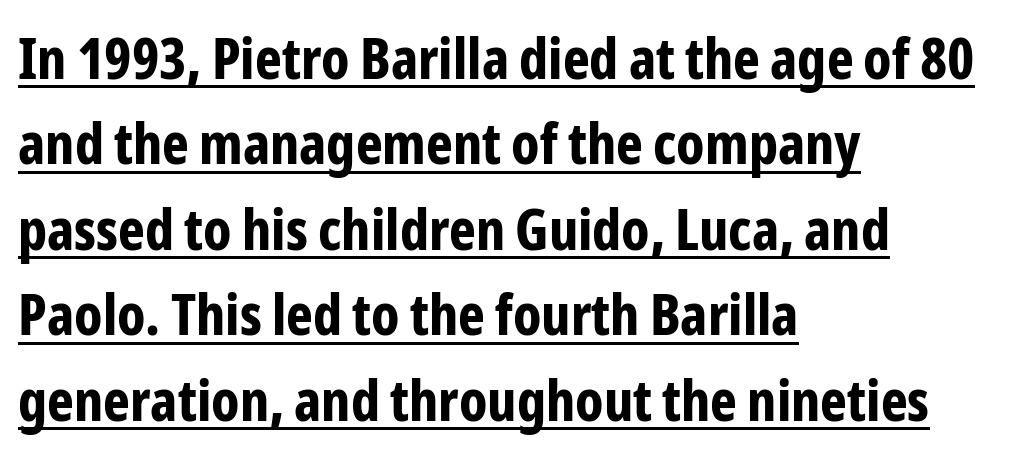
{"serif": "no", "italic": "no", "bold": "yes", "weight": "bold", "width": "condensed", "stroke_contrast": "low", "x_height": "medium", "monospaced": "no", "underline": "yes", "align": "left", "line_spacing": "normal", "line_spacing_ratio": 1.5, "letter_spacing": "normal", "letter_spacing_em": 0.0, "glyph_px": 57}
